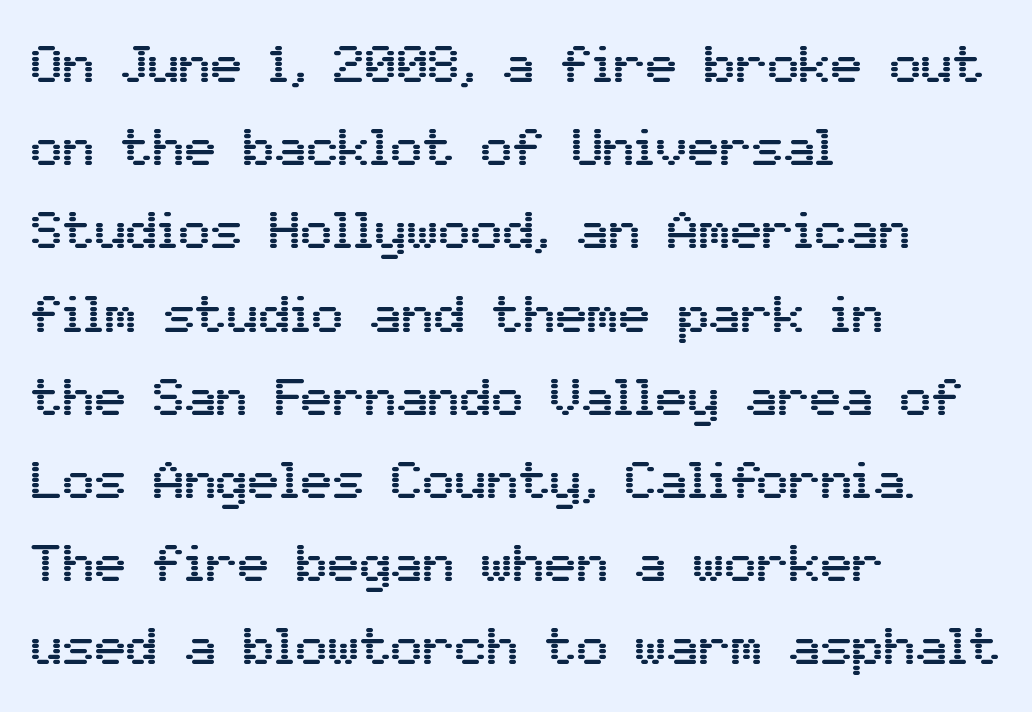
The image shows 53 px sans-serif type, upright; set left-aligned, normal line spacing (1.57x), normal letter spacing, not underlined; medium stroke contrast and a medium x-height.
